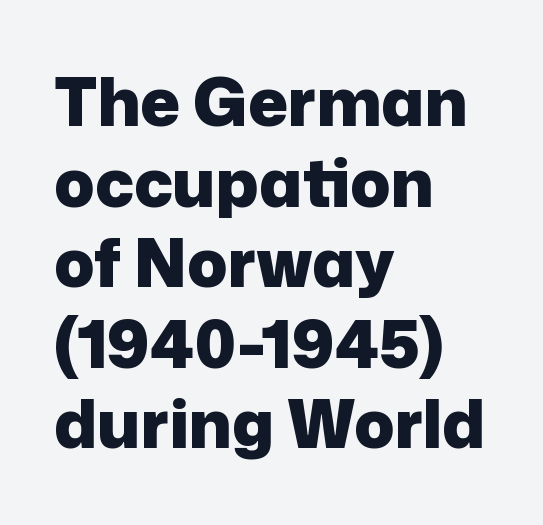
The image shows 66 px heavy sans-serif type, upright; set left-aligned, line spacing 1.22x, normal letter spacing, not underlined; low stroke contrast and a medium x-height.
